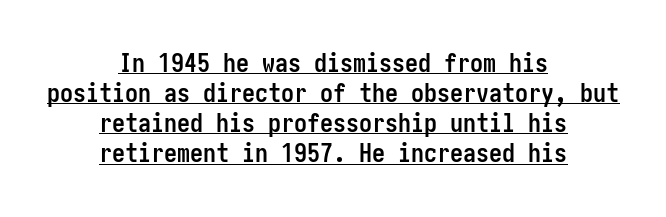
Q: Is the text bold? A: Yes.
Q: Is the text italic (slanted)? A: No, it is upright.
Q: Is the text underlined? A: Yes.
Q: How is the paragraph aligned? A: Centered.
Q: Is the spacing between letters normal or unusually wide? A: Normal.
